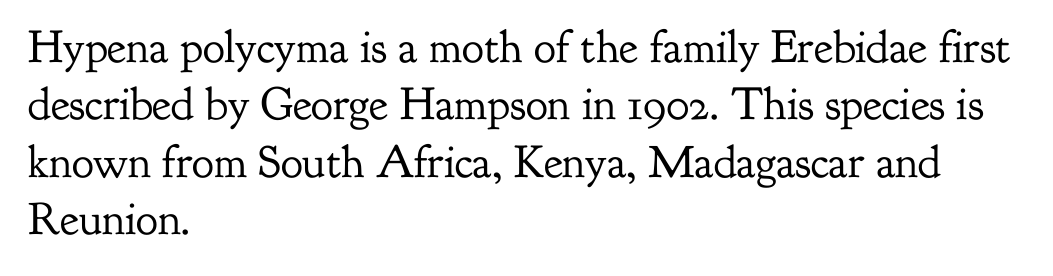
Q: Is the text bold? A: No.
Q: Is the text italic (slanted)? A: No, it is upright.
Q: Is the typeface a serif or a sans-serif typeface? A: Serif.
Q: Is the text underlined? A: No.
Q: How is the paragraph aligned? A: Left-aligned.
Q: Is the spacing between letters normal or unusually wide? A: Normal.
Q: Is the spacing between lines tight, normal or loose? A: Normal.
Q: Width (condensed, normal, or wide)? A: Normal.
Q: Stroke contrast? A: Low.
Q: x-height? A: Small.
Q: Monospaced? A: No.
